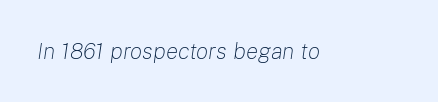
On a weight scale, this lands at 450 or below. The horizontal fit of the characters is conventional and even. The glyphs are unaccompanied by any horizontal stroke below them. The lettering tilts uniformly, giving the passage an italic look.
